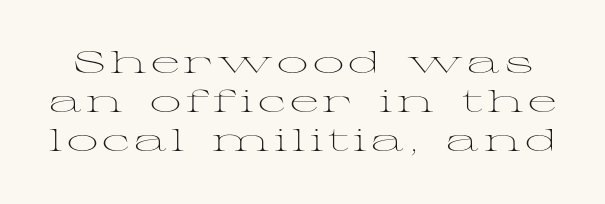
The image shows 31 px light, wide serif type, upright; set normal line spacing (1.26x), not underlined; medium stroke contrast and a medium x-height.
